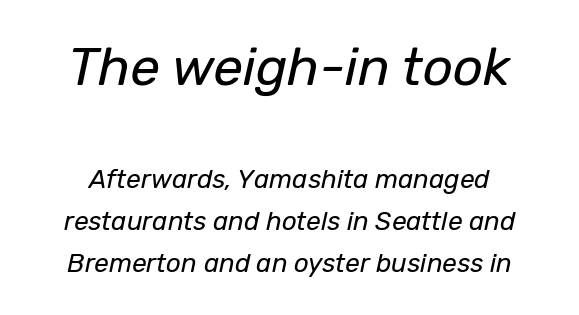
{"italic": "yes", "lean": "right", "slant_degrees": 12, "bold": "no", "weight": "regular", "width": "normal", "stroke_contrast": "low", "x_height": "medium", "monospaced": "no", "underline": "no", "line_spacing": "normal", "line_spacing_ratio": 1.62, "letter_spacing": "normal", "letter_spacing_em": 0.0, "larger_block": "first", "size_ratio": 2.04, "glyph_px": 53}
